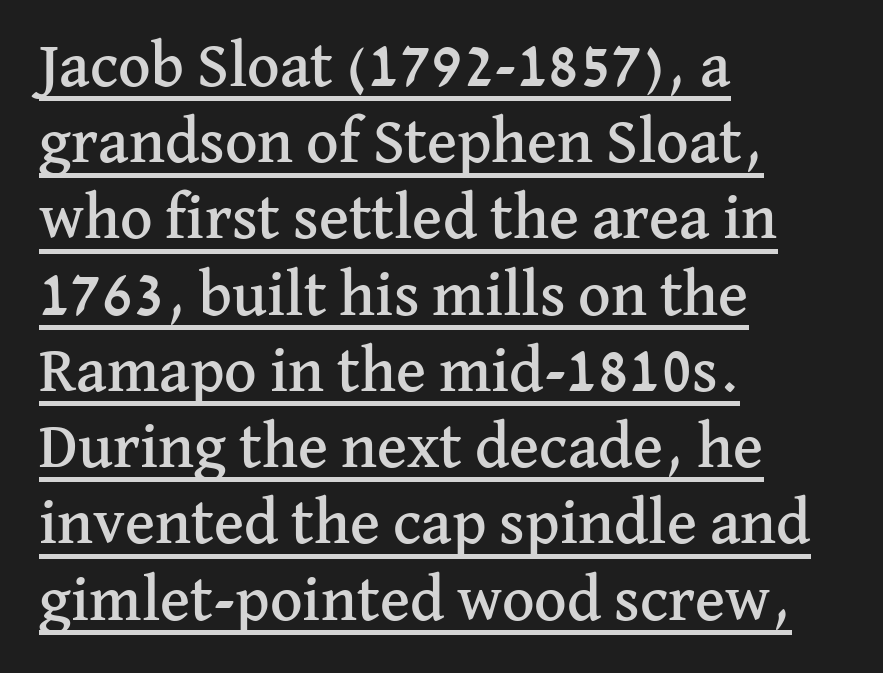
Which margin do the lines hug? The left one — the right edge is uneven. Do the characters align in a grid? No, the font is proportional. Style check: upright. Short note: letters normally spaced.
